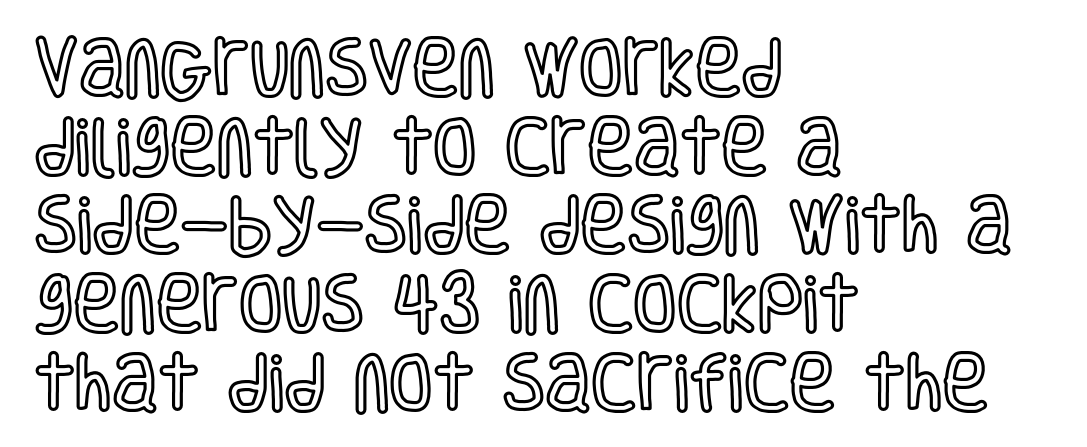
The lines sit at an ordinary, default distance from one another. Words float on clear page, feet unadorned. There is no visible air inserted between adjacent glyphs. Ascenders rise straight up at ninety degrees. The letters advance in unequal steps, a hallmark of proportional type.
